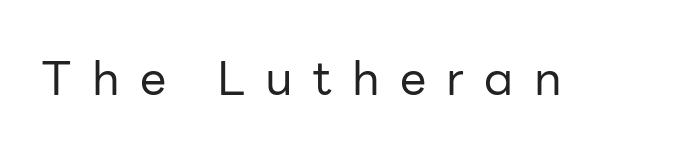
{"serif": "no", "italic": "no", "bold": "no", "weight": "regular", "width": "normal", "stroke_contrast": "low", "x_height": "medium", "monospaced": "no", "underline": "no", "letter_spacing": "wide", "letter_spacing_em": 0.43, "glyph_px": 47}
